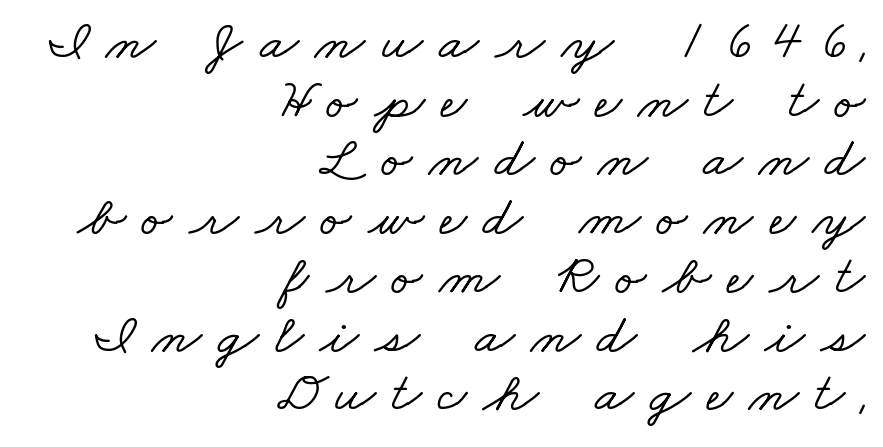
Beneath every word, the page is bare. What stands out about the letter spacing? Its width — letters are far apart. Is this a fixed-width face? No — the glyphs have proportional, varying widths. The paragraph has a hard right edge and a soft left edge. Serifs: yes, visible at the terminals of the letterforms.
